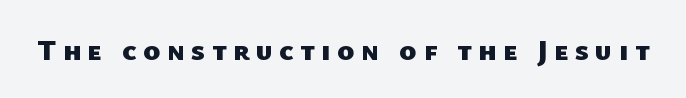
{"serif": "no", "bold": "yes", "weight": "heavy", "width": "normal", "stroke_contrast": "low", "x_height": "medium", "monospaced": "no", "underline": "no", "letter_spacing": "wide", "letter_spacing_em": 0.22, "glyph_px": 29}
